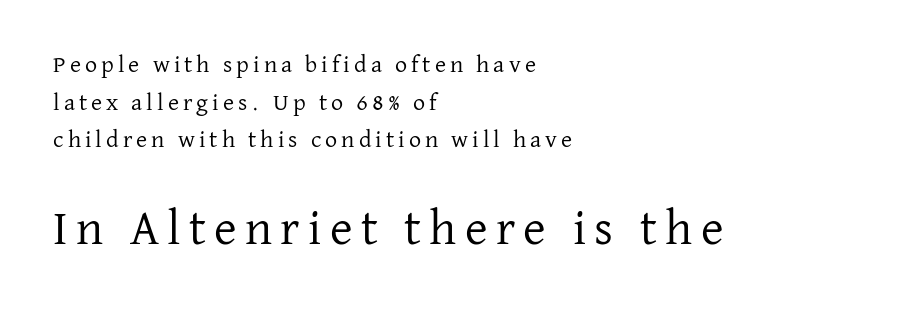
{"serif": "yes", "italic": "no", "bold": "no", "weight": "regular", "width": "normal", "stroke_contrast": "low", "x_height": "medium", "monospaced": "no", "underline": "no", "align": "left", "line_spacing": "normal", "line_spacing_ratio": 1.57, "larger_block": "second", "size_ratio": 2.04, "glyph_px": 49}
